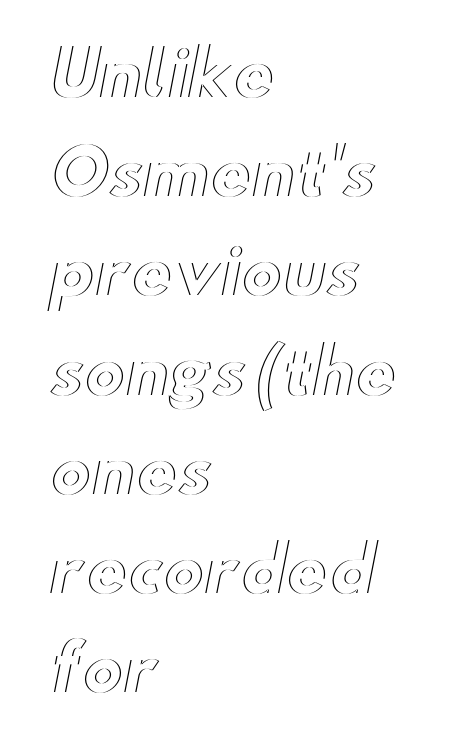
{"width": "wide", "x_height": "small", "monospaced": "no", "underline": "no", "align": "left", "line_spacing": "normal", "line_spacing_ratio": 1.6, "letter_spacing": "normal", "letter_spacing_em": 0.0, "glyph_px": 62}
